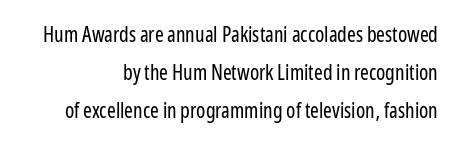
{"italic": "no", "bold": "no", "underline": "no", "align": "right", "line_spacing_ratio": 1.81, "letter_spacing": "normal", "letter_spacing_em": 0.0, "glyph_px": 21}
